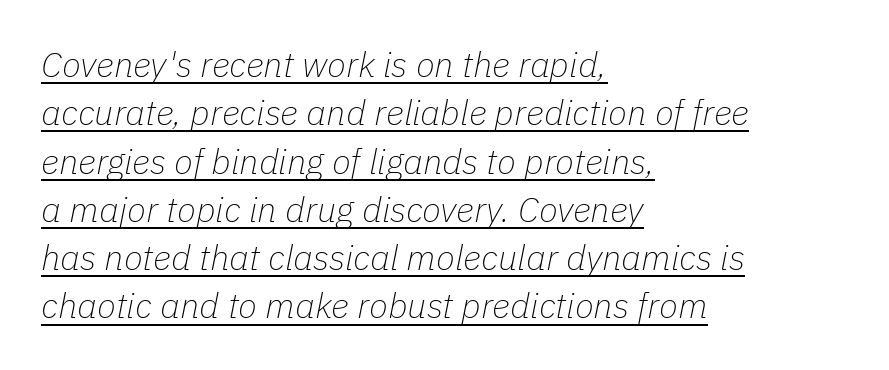
Varying glyph widths throughout — classic text-font behaviour. The lettering is marked with a stroke running underneath it. Alignment: flush left. The face looks like a standard text weight, possibly lighter. Every character sits at an angle, as italics do.
